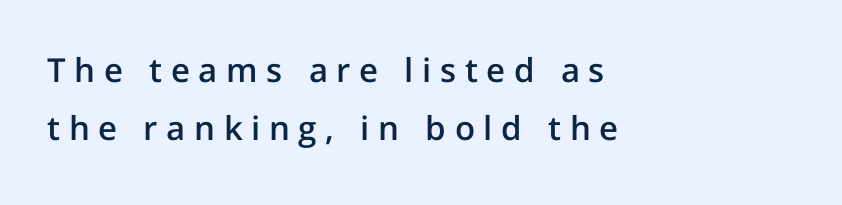
These lines are rendered in a variable-pitch font. This sample uses an upright cut, with every glyph sitting square on the baseline. The space directly below the letters is spotless. Is the block centered? No — it sits flush against the left margin. Substantial extra tracking has been applied to these lines.
